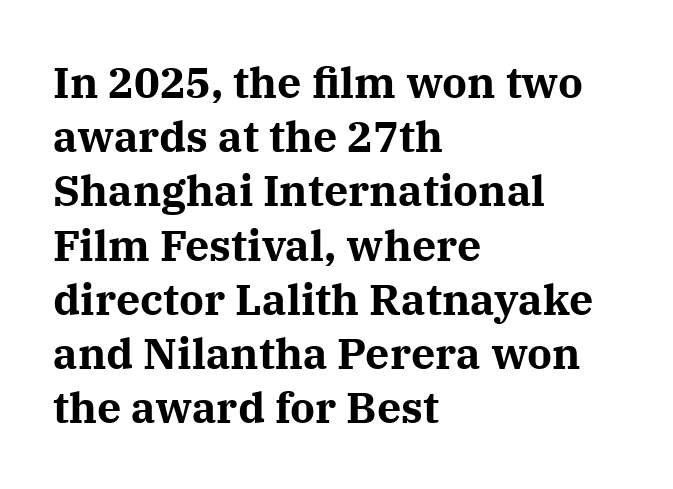
{"serif": "yes", "italic": "no", "bold": "yes", "weight": "bold", "width": "normal", "stroke_contrast": "medium", "x_height": "medium", "monospaced": "no", "underline": "no", "align": "left", "line_spacing": "normal", "line_spacing_ratio": 1.26, "letter_spacing": "normal", "letter_spacing_em": 0.0, "glyph_px": 43}
